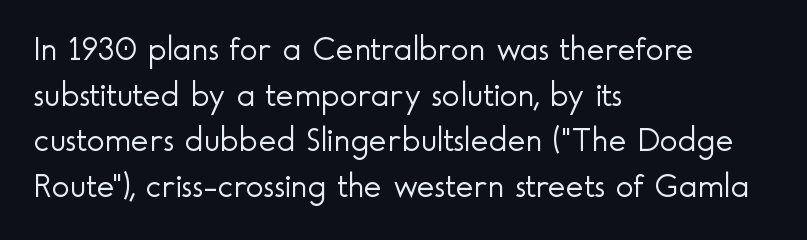
{"serif": "no", "italic": "no", "bold": "no", "weight": "light", "width": "normal", "x_height": "small", "monospaced": "no", "underline": "no", "align": "left", "line_spacing": "normal", "line_spacing_ratio": 1.34, "letter_spacing": "normal", "letter_spacing_em": 0.0, "glyph_px": 34}
